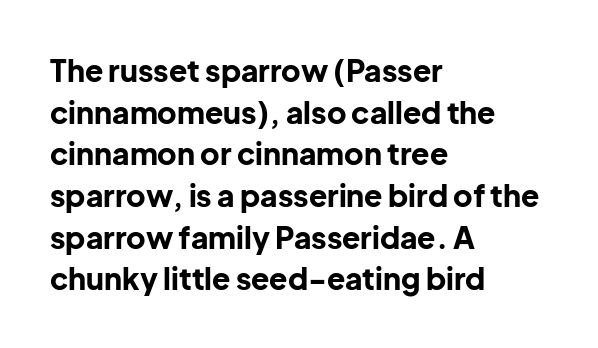
Q: Is the text bold? A: Yes.
Q: Is the text italic (slanted)? A: No, it is upright.
Q: Is the typeface a serif or a sans-serif typeface? A: Sans-serif.
Q: Is the text underlined? A: No.
Q: How is the paragraph aligned? A: Left-aligned.
Q: Is the spacing between letters normal or unusually wide? A: Normal.
Q: Is the spacing between lines tight, normal or loose? A: Normal.
Q: Width (condensed, normal, or wide)? A: Normal.
Q: Stroke contrast? A: Low.
Q: x-height? A: Medium.
Q: Monospaced? A: No.
